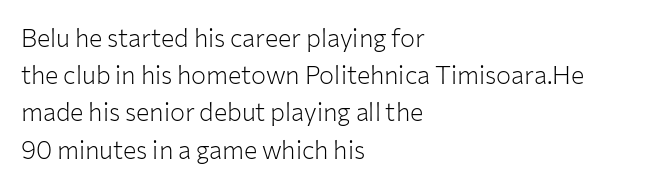
Q: Is the text bold? A: No.
Q: Is the text italic (slanted)? A: No, it is upright.
Q: Is the text underlined? A: No.
Q: How is the paragraph aligned? A: Left-aligned.
Q: Is the spacing between letters normal or unusually wide? A: Normal.
Q: Is the spacing between lines tight, normal or loose? A: Normal.
